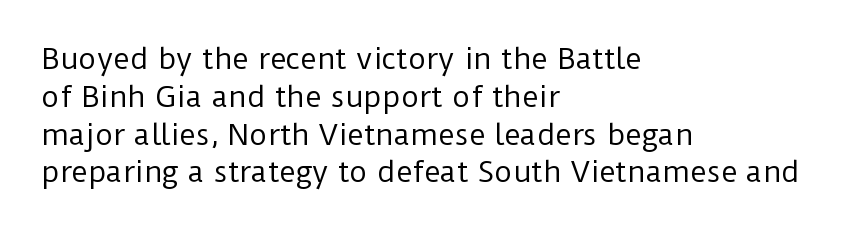
The image shows 28 px regular-weight sans-serif type, upright; set left-aligned, normal line spacing (1.35x), normal letter spacing, not underlined; low stroke contrast and a medium x-height.
